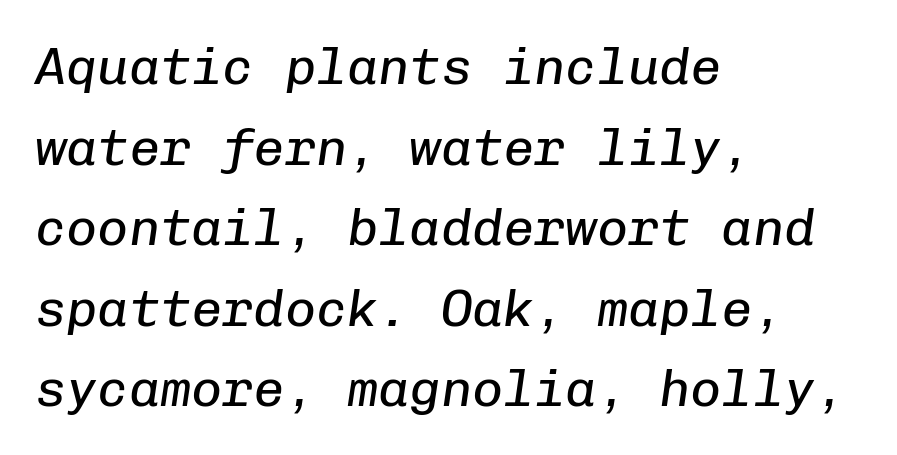
On a weight scale, this lands at 450 or below. How are the letters spaced? Ordinarily, with no added tracking. The typesetter chose a ragged-right arrangement here. The designer left line spacing at the default. Anything drawn beneath the words? Only blank space. You could count columns in this text — the font is strictly monospaced.
